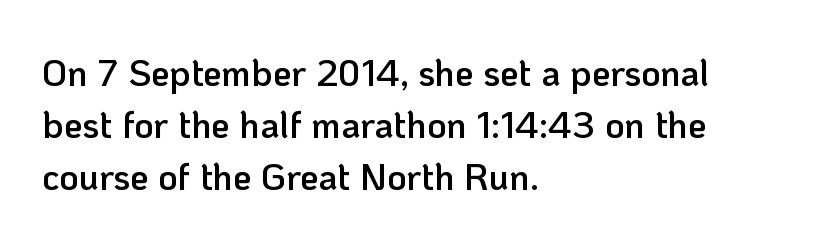
{"serif": "no", "italic": "no", "bold": "semi", "weight": "semibold", "width": "normal", "stroke_contrast": "low", "x_height": "medium", "monospaced": "no", "underline": "no", "align": "left", "line_spacing": "normal", "line_spacing_ratio": 1.4, "letter_spacing": "normal", "letter_spacing_em": 0.0, "glyph_px": 37}
